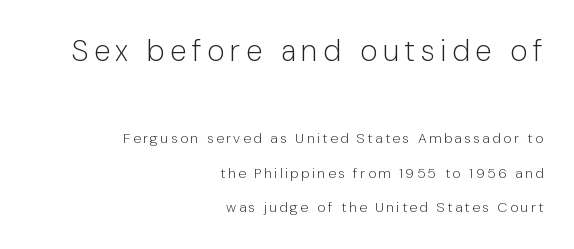
The image shows 30 px light sans-serif type, upright; set right-aligned, loose line spacing (2.47x), not underlined; the first (top) block is 2.14x larger; low stroke contrast and a medium x-height.
